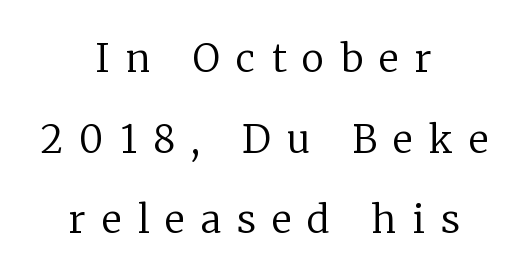
Q: Is the text bold? A: No.
Q: Is the text italic (slanted)? A: No, it is upright.
Q: Is the typeface a serif or a sans-serif typeface? A: Serif.
Q: Is the text underlined? A: No.
Q: How is the paragraph aligned? A: Centered.
Q: Is the spacing between letters normal or unusually wide? A: Unusually wide.
Q: Is the spacing between lines tight, normal or loose? A: Loose.
Q: Width (condensed, normal, or wide)? A: Normal.
Q: Stroke contrast? A: Low.
Q: x-height? A: Medium.
Q: Monospaced? A: No.
